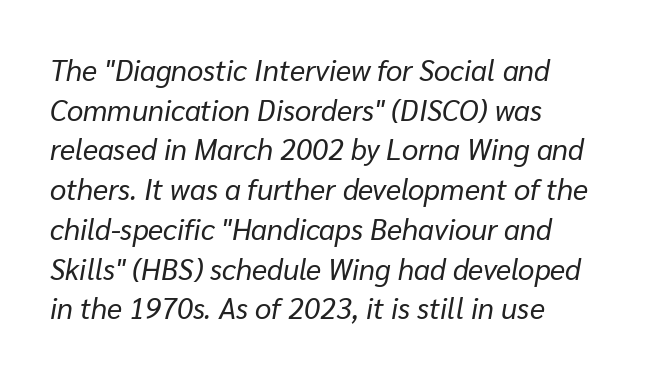
Q: Is the text bold? A: No.
Q: Is the text italic (slanted)? A: Yes, it leans right by about 10 degrees.
Q: Is the text underlined? A: No.
Q: How is the paragraph aligned? A: Left-aligned.
Q: Is the spacing between letters normal or unusually wide? A: Normal.
Q: Is the spacing between lines tight, normal or loose? A: Normal.
Q: Width (condensed, normal, or wide)? A: Normal.
Q: Stroke contrast? A: Low.
Q: x-height? A: Medium.
Q: Monospaced? A: No.
